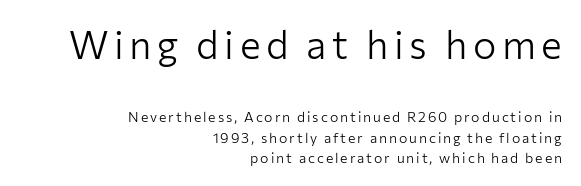
Character widths vary here, with narrow letters taking less room than wide ones. Normally led — the rows are evenly, conventionally spaced. No italicization has been applied; the sample stays upright. The space beneath each line is pristine and unruled. The typesetting does not lean heavy: it is not bold.
